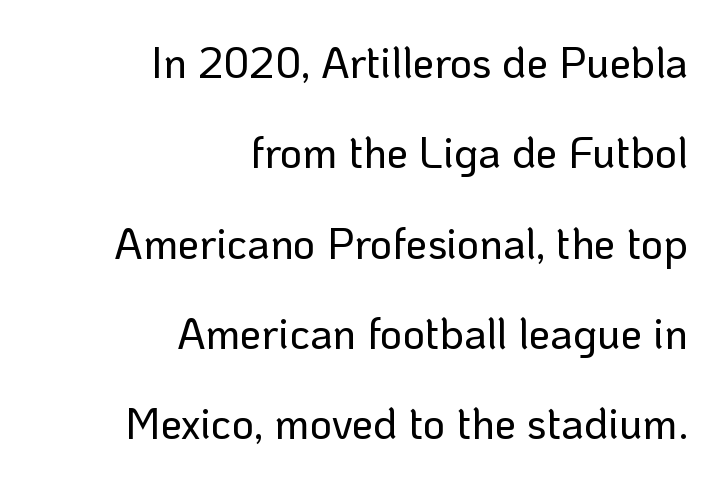
If you drew a ruler down the right edge, every line would touch it. The block of text is sparse from top to bottom, with ample space between rows. This is the regular roman posture of the typeface. Think of a printed novel: that variable character pitch is what you see here.
